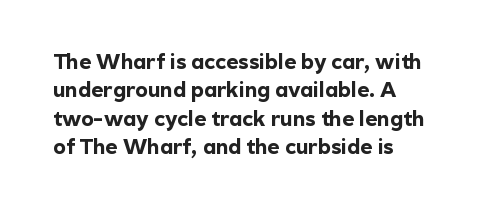
You can tell it's not italic because the verticals are truly vertical. Spacing between characters is what you'd get straight out of the box. A typesetter would call this leading conventional body-copy spacing. Summary of weight: heavy, a full bold.
